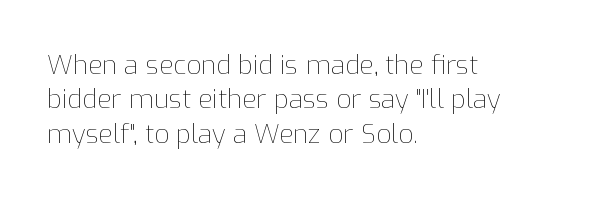
Q: Is the text bold? A: No.
Q: Is the text italic (slanted)? A: No, it is upright.
Q: Is the text underlined? A: No.
Q: How is the paragraph aligned? A: Left-aligned.
Q: Is the spacing between letters normal or unusually wide? A: Normal.
Q: Is the spacing between lines tight, normal or loose? A: Normal.
